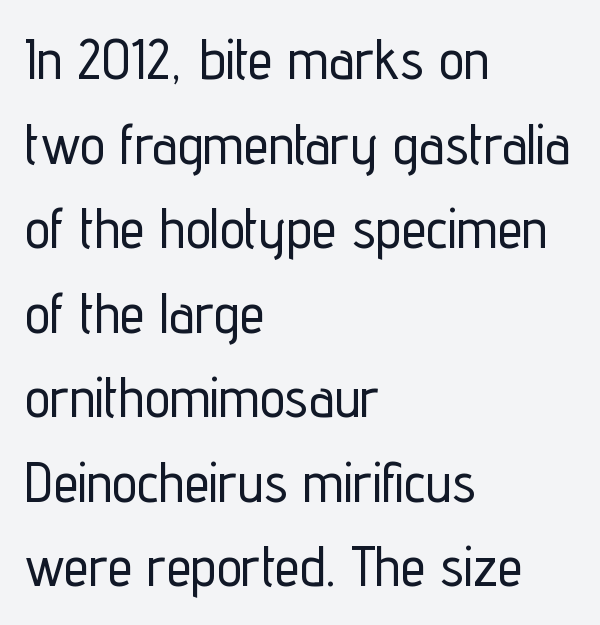
The passage shown is typeset with a sans-serif family. One-word summary of the alignment: left. These lines are rendered in a variable-pitch font. Vertical strokes here are truly vertical. You could call the tracking neutral — neither tight nor loose.
